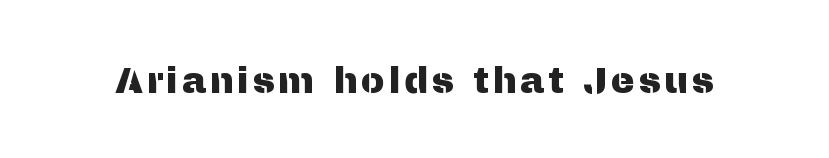
Q: Is the text italic (slanted)? A: No, it is upright.
Q: Is the typeface a serif or a sans-serif typeface? A: Sans-serif.
Q: Is the text underlined? A: No.
Q: Width (condensed, normal, or wide)? A: Normal.
Q: Stroke contrast? A: Medium.
Q: x-height? A: Medium.
Q: Monospaced? A: No.
